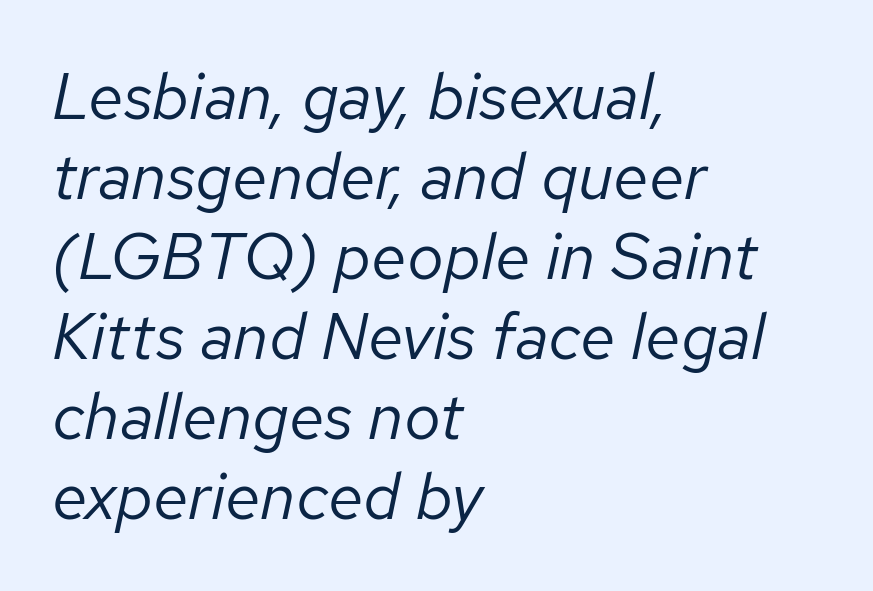
The lines are quadded left. Posture: slanted. Underline: absent. Looks like regular typesetting: each glyph gets only the width it needs. Weight: not bold — regular or lighter. There is no visible air inserted between adjacent glyphs.
